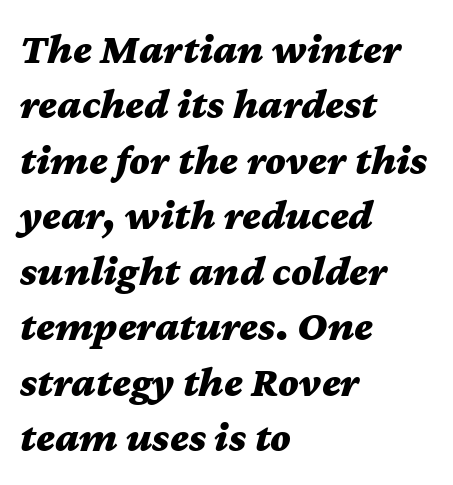
Q: Is the text bold? A: Yes.
Q: Is the text italic (slanted)? A: Yes, it leans right by about 12 degrees.
Q: Is the text underlined? A: No.
Q: How is the paragraph aligned? A: Left-aligned.
Q: Is the spacing between letters normal or unusually wide? A: Normal.
Q: Is the spacing between lines tight, normal or loose? A: Normal.
Q: Width (condensed, normal, or wide)? A: Wide.
Q: Stroke contrast? A: Medium.
Q: x-height? A: Medium.
Q: Monospaced? A: No.
